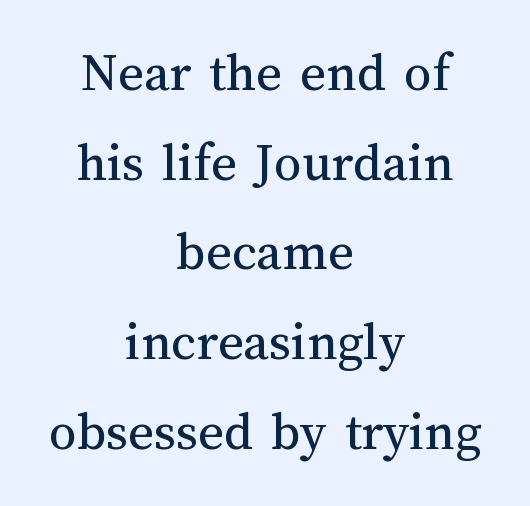
{"italic": "no", "bold": "no", "weight": "regular", "width": "normal", "stroke_contrast": "medium", "x_height": "medium", "monospaced": "no", "underline": "no", "align": "center", "line_spacing": "normal", "line_spacing_ratio": 1.63, "letter_spacing": "normal", "letter_spacing_em": 0.0, "glyph_px": 55}
